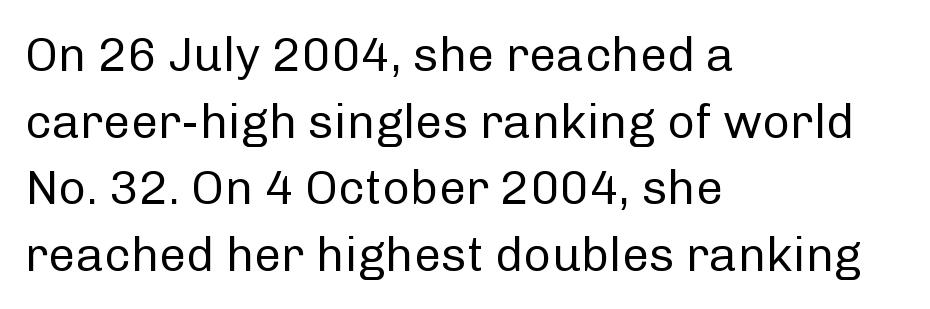
{"serif": "no", "italic": "no", "bold": "no", "weight": "regular", "width": "normal", "stroke_contrast": "low", "x_height": "medium", "monospaced": "no", "underline": "no", "align": "left", "line_spacing": "normal", "line_spacing_ratio": 1.39, "letter_spacing": "normal", "letter_spacing_em": 0.0, "glyph_px": 48}
